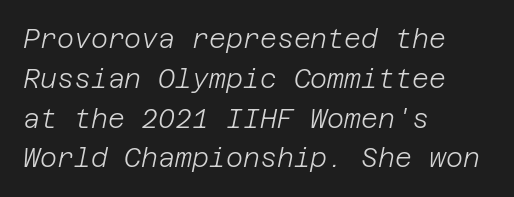
{"italic": "yes", "lean": "right", "slant_degrees": 12, "bold": "no", "underline": "no", "align": "left", "line_spacing": "normal", "line_spacing_ratio": 1.53, "letter_spacing": "normal", "letter_spacing_em": 0.0, "glyph_px": 26}
